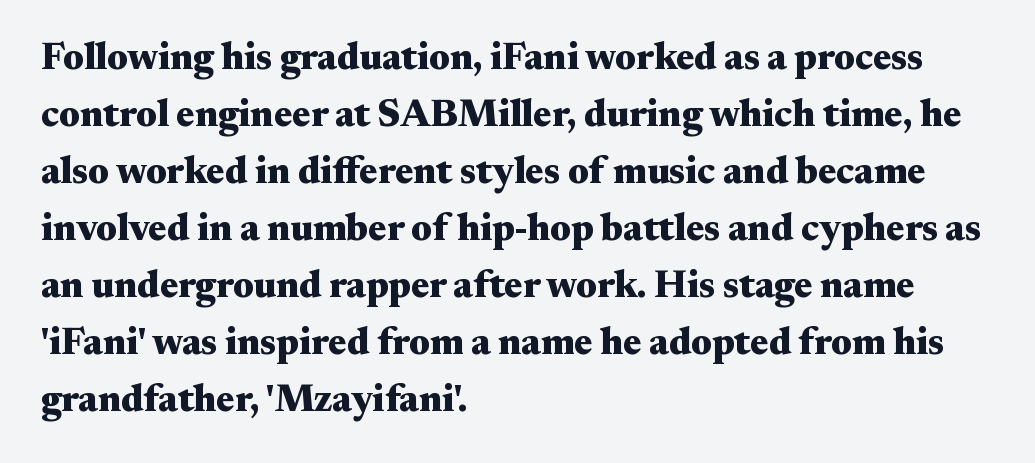
{"serif": "yes", "italic": "no", "bold": "yes", "weight": "heavy", "width": "wide", "stroke_contrast": "medium", "x_height": "small", "monospaced": "no", "underline": "no", "align": "left", "line_spacing": "normal", "line_spacing_ratio": 1.5, "letter_spacing": "normal", "letter_spacing_em": 0.0, "glyph_px": 38}
